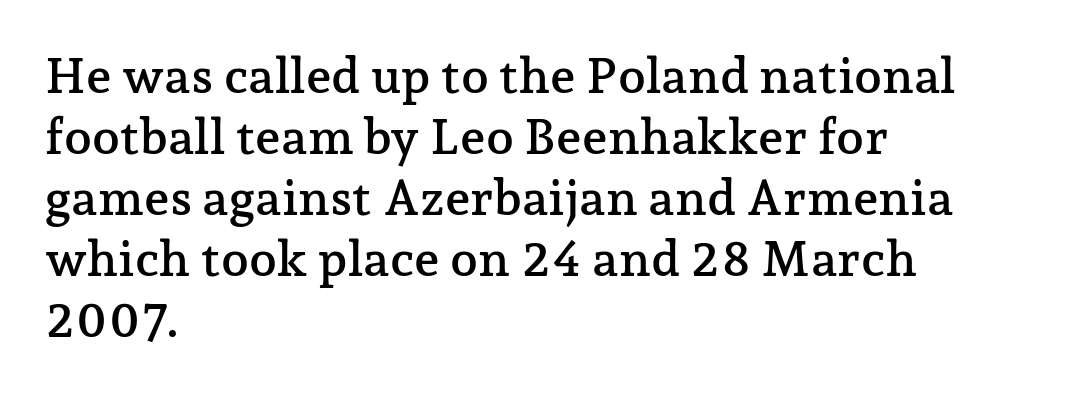
Visually the block forms a straight wall on the left and a jagged coastline on the right. The rendering keeps characters at their native spacing. Check the space under the baseline: it is left empty. Note: serifs present on the glyphs.
